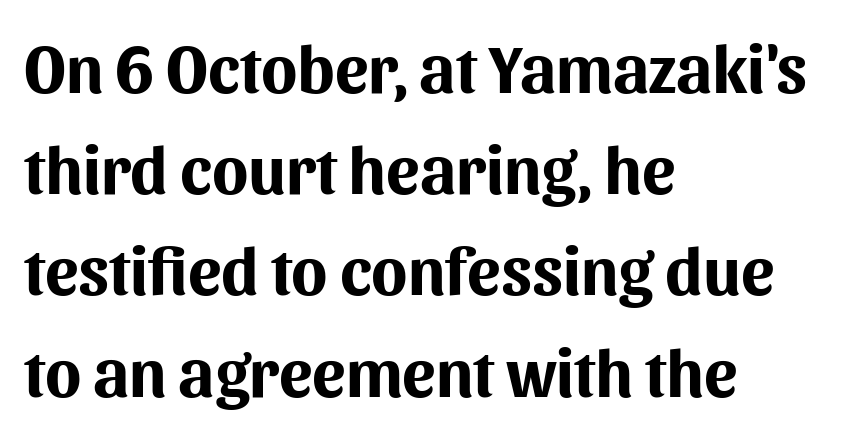
Nobody drew a line under any word here. The vertical gap from one line to the next is medium. The lettering holds an erect, upright posture throughout. Short and long lines alike share a common starting point at left.
